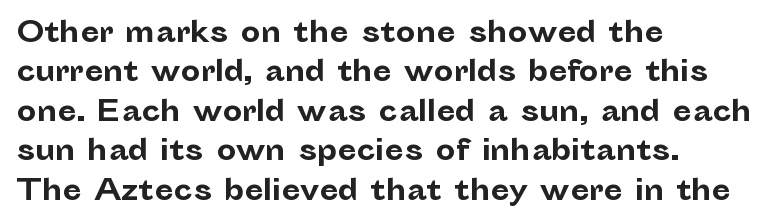
Typeset ragged right — the left edge is the straight one. Look at the stroke-to-counter ratio: heavy, a bold. A sans-serif font was chosen for this passage. Default kerning and tracking; the words read as compact shapes. Words float on clear page, feet unadorned.
